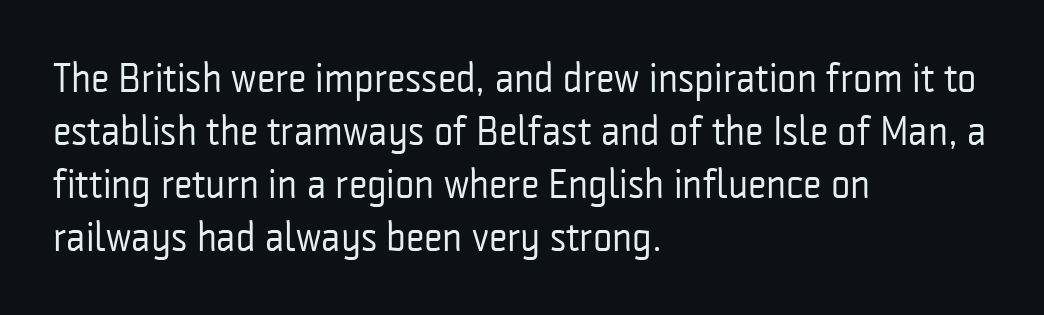
Q: Is the text bold? A: No.
Q: Is the text italic (slanted)? A: No, it is upright.
Q: Is the typeface a serif or a sans-serif typeface? A: Sans-serif.
Q: Is the text underlined? A: No.
Q: How is the paragraph aligned? A: Left-aligned.
Q: Is the spacing between letters normal or unusually wide? A: Normal.
Q: Is the spacing between lines tight, normal or loose? A: Normal.
Q: Width (condensed, normal, or wide)? A: Condensed.
Q: Stroke contrast? A: Low.
Q: x-height? A: Medium.
Q: Monospaced? A: No.
